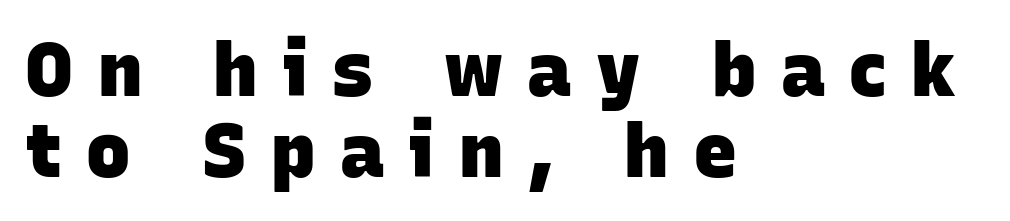
{"serif": "no", "bold": "yes", "weight": "heavy", "width": "normal", "stroke_contrast": "low", "x_height": "large", "monospaced": "no", "underline": "no", "align": "left", "line_spacing": "tight", "line_spacing_ratio": 1.09, "letter_spacing": "wide", "letter_spacing_em": 0.33, "glyph_px": 74}
